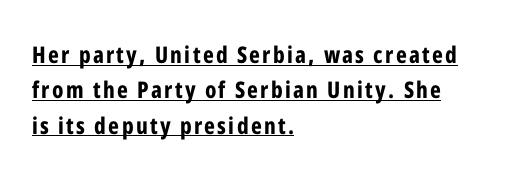
The image shows 23 px bold type, upright; set left-aligned, normal line spacing (1.54x), underlined.
